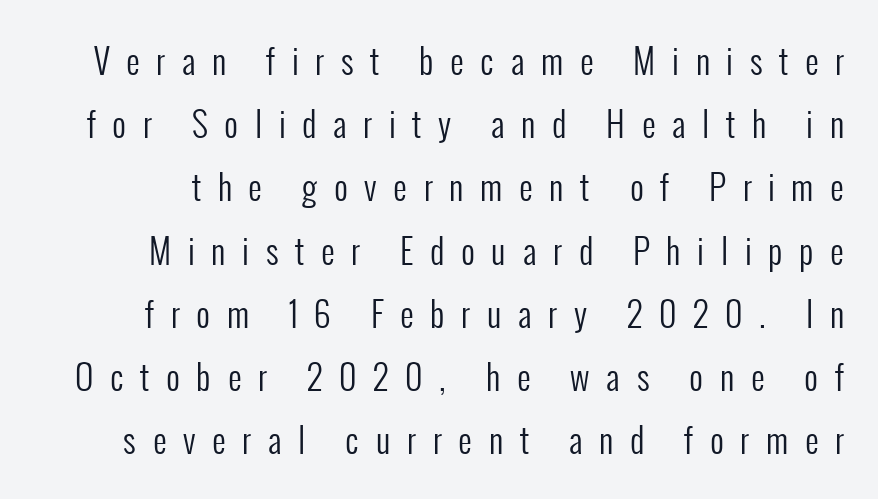
The image shows 34 px regular-weight, condensed sans-serif type, upright; set line spacing 1.86x, unusually wide letter spacing (+0.49 em), not underlined; low stroke contrast and a medium x-height.
